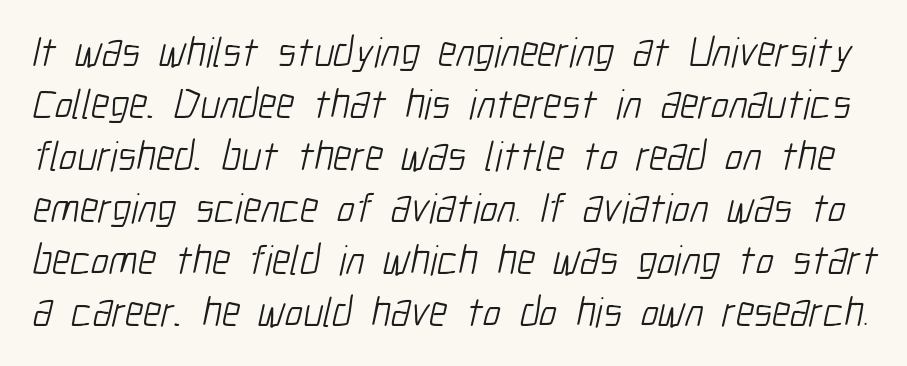
{"serif": "no", "bold": "no", "weight": "light", "width": "condensed", "stroke_contrast": "low", "x_height": "medium", "monospaced": "no", "underline": "no", "line_spacing_ratio": 1.24, "letter_spacing": "normal", "letter_spacing_em": 0.0, "glyph_px": 42}
